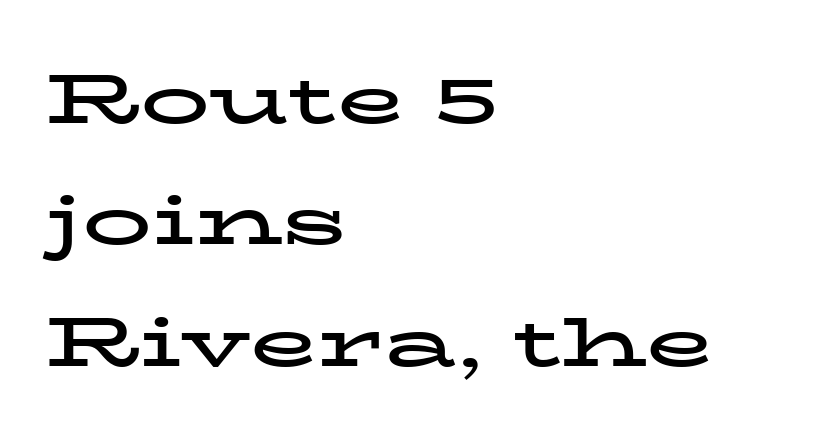
Stroke terminals: seriffed. Character widths vary here, with narrow letters taking less room than wide ones. The horizontal fit of the characters is conventional and even. A full-strength bold gives these letters their thick strokes. Casual observation: everything's shoved over to the left. No word sits above an underline.
